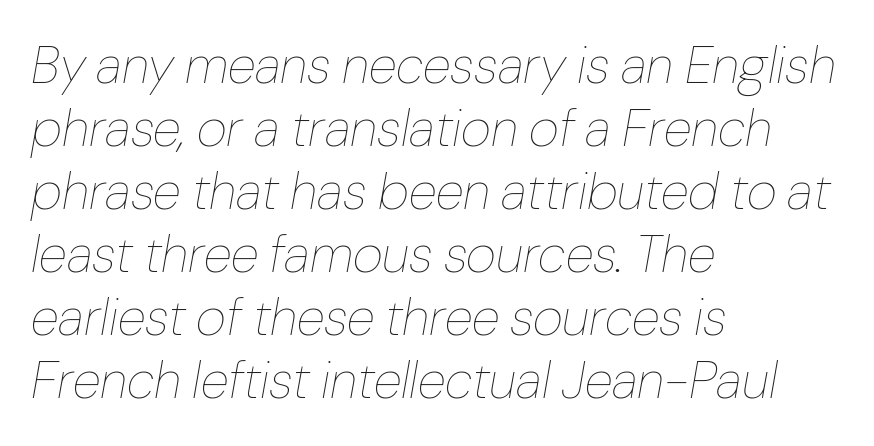
Q: Is the text bold? A: No.
Q: Is the text italic (slanted)? A: Yes, it leans right by about 10 degrees.
Q: Is the text underlined? A: No.
Q: How is the paragraph aligned? A: Left-aligned.
Q: Is the spacing between letters normal or unusually wide? A: Normal.
Q: Width (condensed, normal, or wide)? A: Normal.
Q: Stroke contrast? A: Low.
Q: x-height? A: Medium.
Q: Monospaced? A: No.
